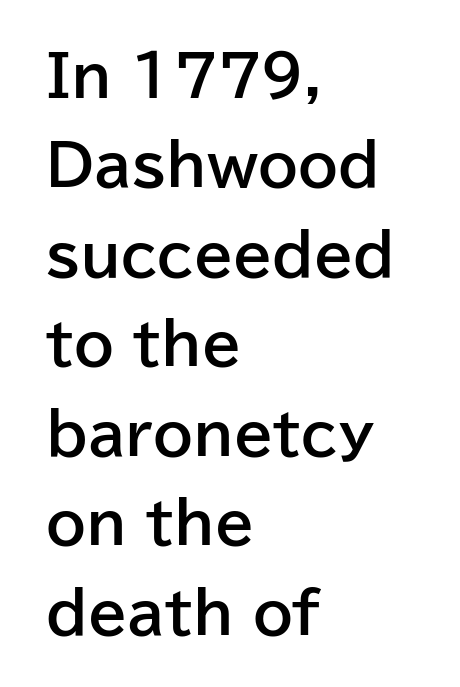
The image shows 57 px bold sans-serif type, upright; set left-aligned, normal line spacing (1.57x), normal letter spacing, not underlined; low stroke contrast and a medium x-height.
